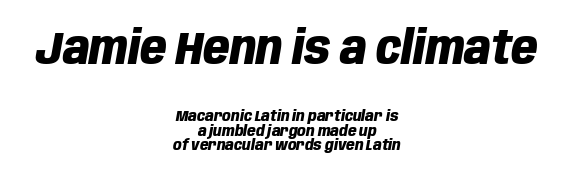
Q: Is the text bold? A: Yes.
Q: Is the text italic (slanted)? A: Yes, it leans right by about 10 degrees.
Q: Is the text underlined? A: No.
Q: How is the paragraph aligned? A: Centered.
Q: Is the spacing between letters normal or unusually wide? A: Normal.
Q: Is the spacing between lines tight, normal or loose? A: Tight.
Q: Which block of text is set in a larger size, the first (top) or the second (bottom)? A: The first (top) one.
Q: Width (condensed, normal, or wide)? A: Condensed.
Q: Stroke contrast? A: Low.
Q: x-height? A: Large.
Q: Monospaced? A: No.
